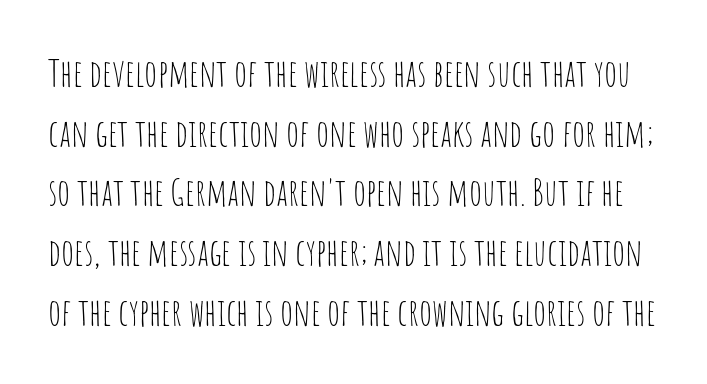
{"serif": "no", "italic": "no", "bold": "no", "weight": "thin", "width": "condensed", "stroke_contrast": "low", "x_height": "large", "monospaced": "no", "underline": "no", "line_spacing": "normal", "line_spacing_ratio": 1.57, "letter_spacing": "normal", "letter_spacing_em": 0.0, "glyph_px": 38}
